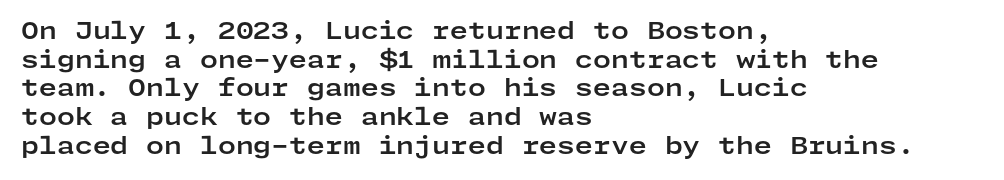
The image shows 23 px bold type, upright; set left-aligned, normal line spacing (1.25x), normal letter spacing, not underlined.
